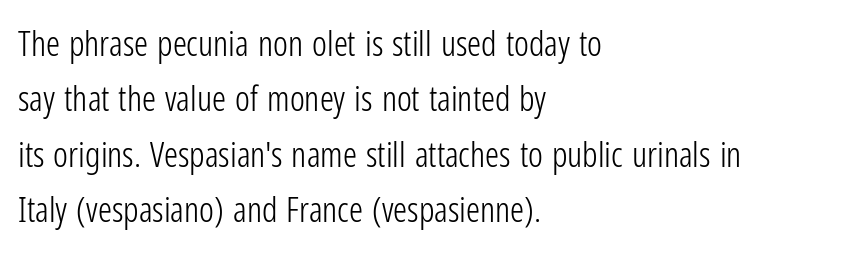
Q: Is the text bold? A: No.
Q: Is the text italic (slanted)? A: No, it is upright.
Q: Is the typeface a serif or a sans-serif typeface? A: Sans-serif.
Q: Is the text underlined? A: No.
Q: How is the paragraph aligned? A: Left-aligned.
Q: Is the spacing between letters normal or unusually wide? A: Normal.
Q: Is the spacing between lines tight, normal or loose? A: Normal.
Q: Width (condensed, normal, or wide)? A: Condensed.
Q: Stroke contrast? A: Low.
Q: x-height? A: Medium.
Q: Monospaced? A: No.
